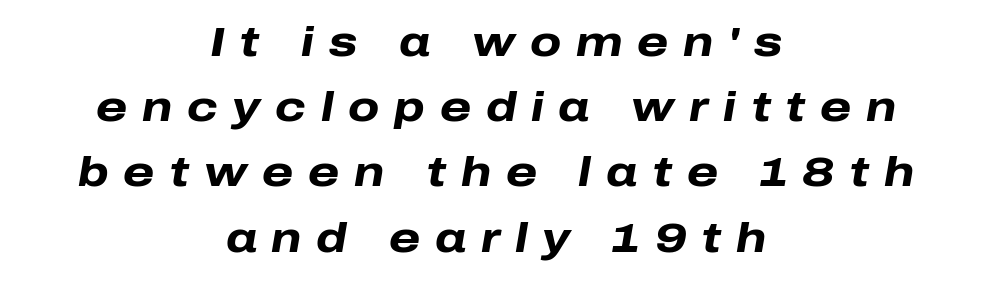
Q: Is the text bold? A: Yes.
Q: Is the text italic (slanted)? A: Yes, it leans right by about 10 degrees.
Q: Is the text underlined? A: No.
Q: How is the paragraph aligned? A: Centered.
Q: Is the spacing between letters normal or unusually wide? A: Unusually wide.
Q: Is the spacing between lines tight, normal or loose? A: Normal.
Q: Width (condensed, normal, or wide)? A: Wide.
Q: Stroke contrast? A: Low.
Q: x-height? A: Medium.
Q: Monospaced? A: No.
